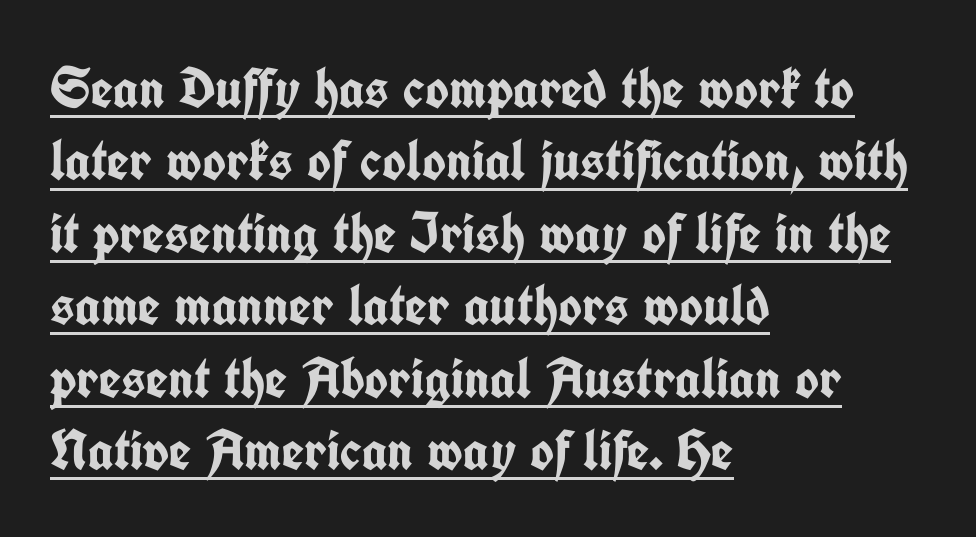
The image shows 57 px semibold, condensed sans-serif type, upright; set left-aligned, normal line spacing (1.27x), normal letter spacing, underlined; low stroke contrast and a medium x-height.
